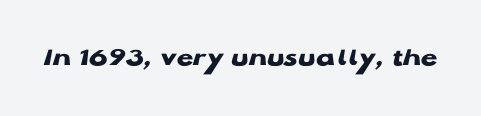
Q: Is the text bold? A: Yes.
Q: Is the text italic (slanted)? A: No, it is upright.
Q: Is the text underlined? A: No.
Q: Is the spacing between letters normal or unusually wide? A: Normal.
